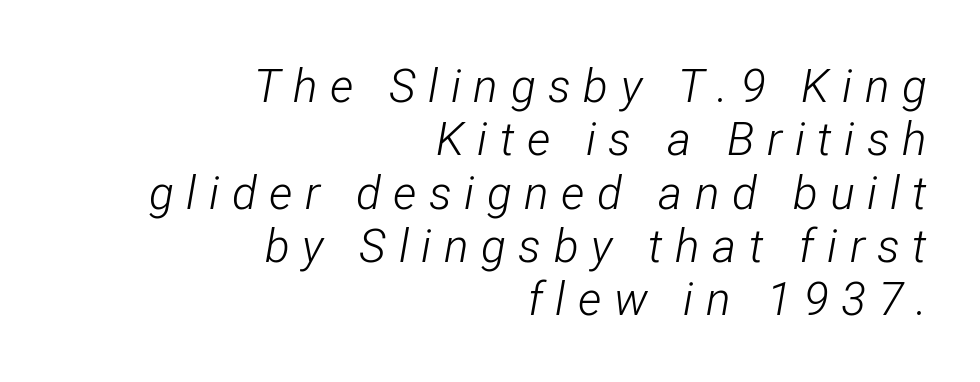
Q: Is the text bold? A: No.
Q: Is the text italic (slanted)? A: Yes, it leans right by about 12 degrees.
Q: Is the text underlined? A: No.
Q: How is the paragraph aligned? A: Right-aligned.
Q: Is the spacing between letters normal or unusually wide? A: Unusually wide.
Q: Width (condensed, normal, or wide)? A: Condensed.
Q: Stroke contrast? A: Low.
Q: x-height? A: Medium.
Q: Monospaced? A: No.
